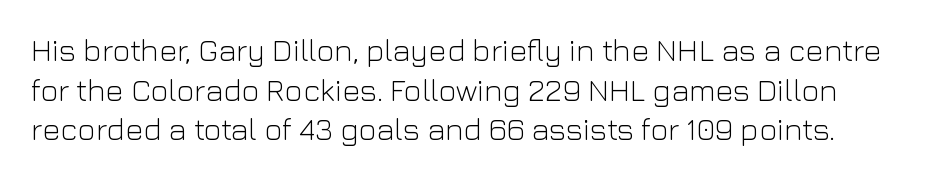
The gap between lines stays unmarked. Character widths vary here, with narrow letters taking less room than wide ones. Serif or sans? Sans — the stroke terminals are bare. Stems and bowls with no extra thickness — not bold. Posture: vertical.
